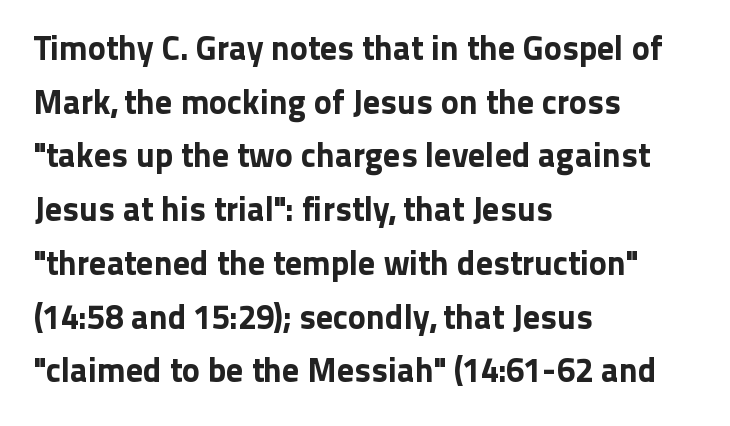
Looks like regular typesetting: each glyph gets only the width it needs. It's the straight-up-and-down kind of type. The passage shown has conventional tracking throughout. The space between consecutive lines is moderate.
